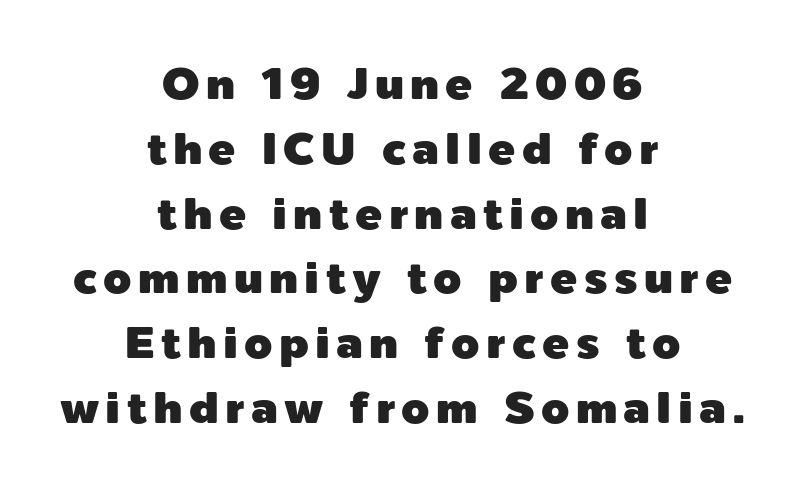
The lettering stays uniformly vertical, giving the passage a roman look. Observe the absence of serifs on each vertical stroke in this sample. Here the designer chose a conventional face with non-uniform glyph widths. Notice how the passage keeps no hard edge, just a central spine. This block has exactly the height ordinary leading produces.
